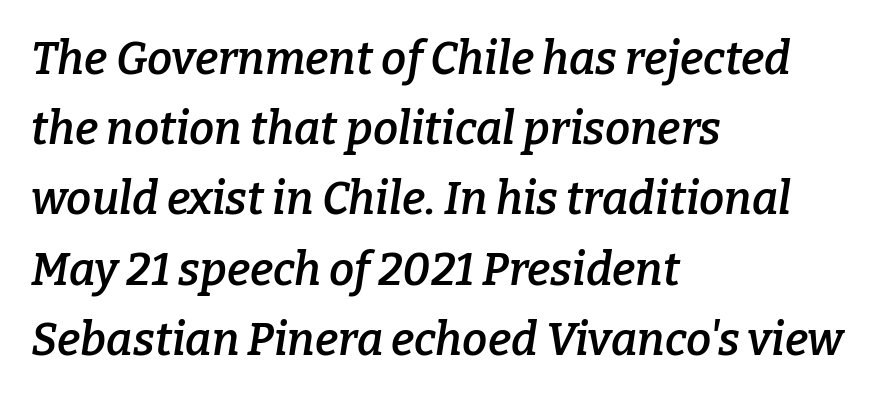
These lines keep a tight, regular rhythm from letter to letter. The text was rendered using a seriffed face with decorative stroke endings. Is the block centered? No — it sits flush against the left margin. Caption: semibold face, moderately heavy strokes.
